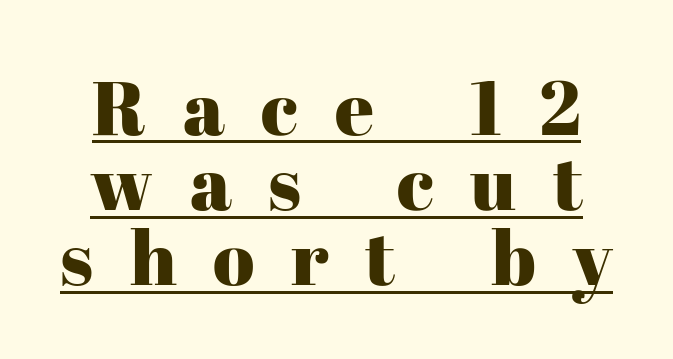
{"serif": "yes", "italic": "no", "width": "normal", "stroke_contrast": "high", "x_height": "medium", "monospaced": "no", "underline": "yes", "line_spacing": "tight", "line_spacing_ratio": 0.99, "letter_spacing": "wide", "letter_spacing_em": 0.48, "glyph_px": 76}
